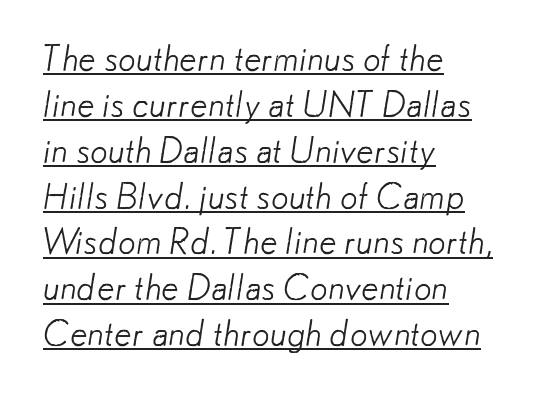
Q: Is the text bold? A: No.
Q: Is the typeface a serif or a sans-serif typeface? A: Sans-serif.
Q: Is the text underlined? A: Yes.
Q: How is the paragraph aligned? A: Left-aligned.
Q: Is the spacing between letters normal or unusually wide? A: Normal.
Q: Is the spacing between lines tight, normal or loose? A: Normal.
Q: Width (condensed, normal, or wide)? A: Normal.
Q: Stroke contrast? A: Low.
Q: x-height? A: Small.
Q: Monospaced? A: No.
